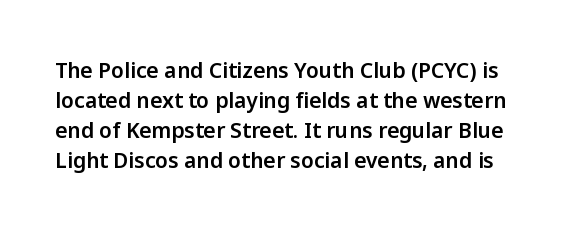
Q: Is the text italic (slanted)? A: No, it is upright.
Q: Is the text underlined? A: No.
Q: Is the spacing between letters normal or unusually wide? A: Normal.
Q: Is the spacing between lines tight, normal or loose? A: Normal.
